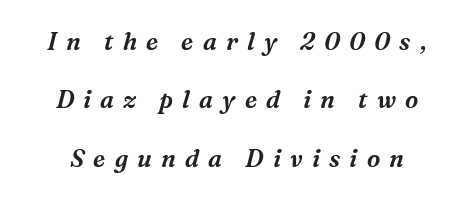
{"italic": "yes", "lean": "right", "slant_degrees": 16, "underline": "no", "line_spacing": "loose", "line_spacing_ratio": 2.43, "letter_spacing": "wide", "letter_spacing_em": 0.38, "glyph_px": 24}
